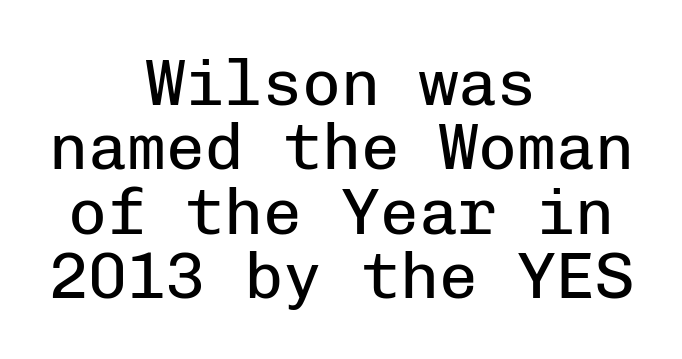
{"serif": "no", "italic": "no", "bold": "no", "weight": "regular", "width": "normal", "stroke_contrast": "low", "x_height": "medium", "monospaced": "yes", "underline": "no", "align": "center", "line_spacing": "tight", "line_spacing_ratio": 0.99, "letter_spacing": "normal", "letter_spacing_em": 0.0, "glyph_px": 65}
